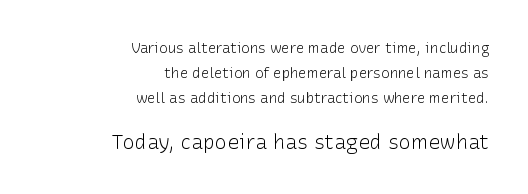
The image shows 20 px text type, upright; set right-aligned, line spacing 1.79x, normal letter spacing, not underlined; the second (bottom) block is 1.43x larger.
